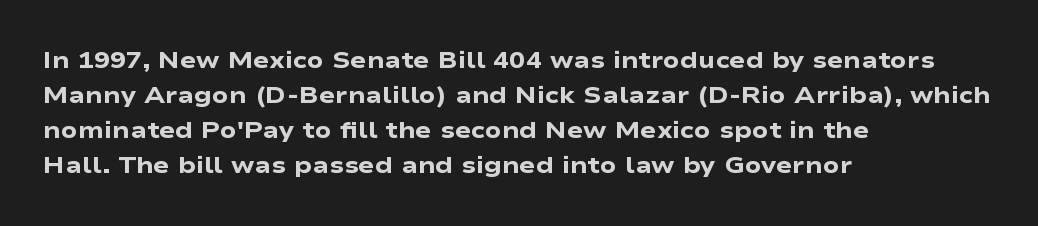
{"italic": "no", "bold": "yes", "underline": "no", "align": "left", "line_spacing": "normal", "line_spacing_ratio": 1.46, "letter_spacing": "normal", "letter_spacing_em": 0.0, "glyph_px": 24}
